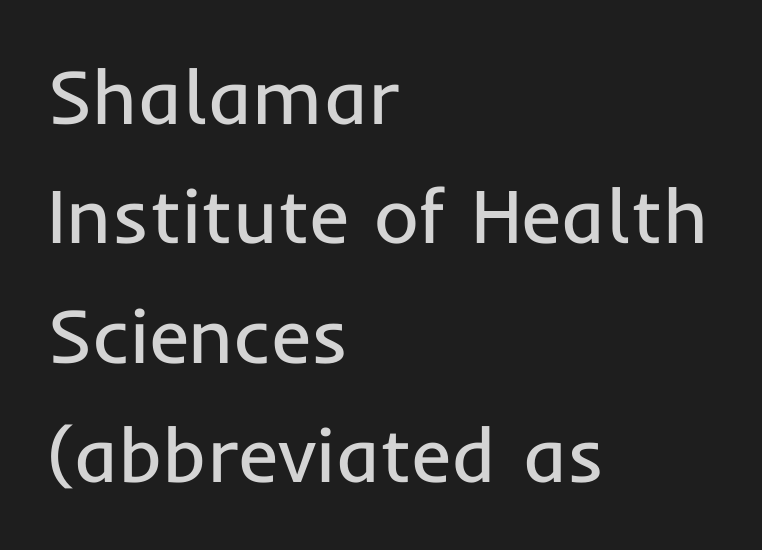
Q: Is the text bold? A: No.
Q: Is the text italic (slanted)? A: No, it is upright.
Q: Is the typeface a serif or a sans-serif typeface? A: Sans-serif.
Q: Is the text underlined? A: No.
Q: How is the paragraph aligned? A: Left-aligned.
Q: Is the spacing between letters normal or unusually wide? A: Normal.
Q: Is the spacing between lines tight, normal or loose? A: Normal.
Q: Width (condensed, normal, or wide)? A: Normal.
Q: Stroke contrast? A: Low.
Q: x-height? A: Medium.
Q: Monospaced? A: No.
